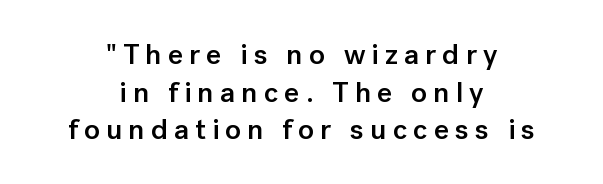
Look at the tracking — it's clearly loosened, letters drifting apart. Decoration check: the copy has no underline. Notice how descenders clear the ascenders below comfortably — that's standard leading. Letterform terminals end flat and unadorned throughout the passage. Think of a printed novel: that variable character pitch is what you see here.
